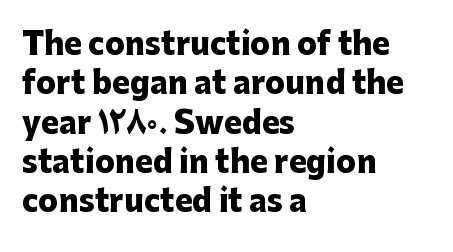
The image shows 30 px heavy sans-serif type, upright; set left-aligned, normal line spacing (1.31x), normal letter spacing, not underlined; low stroke contrast and a medium x-height.
